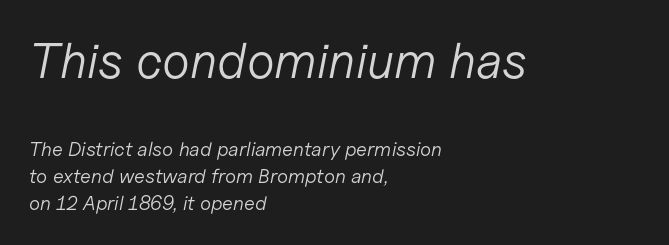
The rendering shrinks the type as you move from the upper chunk to the lower. Stems here are at most as thick as an everyday book face. Slanted lettering throughout. This sample has the flowing, uneven cadence of proportional lettering. The words here are not underlined.
